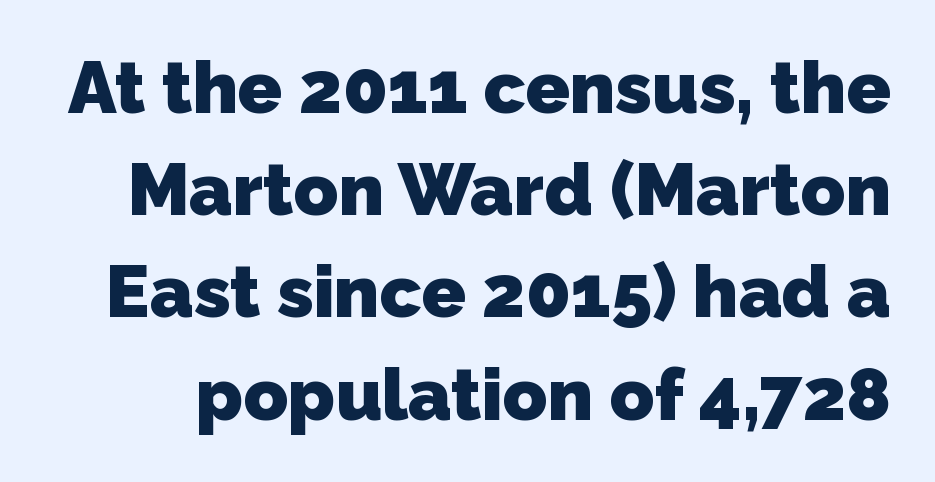
The image shows 73 px heavy sans-serif type; set normal line spacing (1.4x), normal letter spacing, not underlined; low stroke contrast and a medium x-height.
